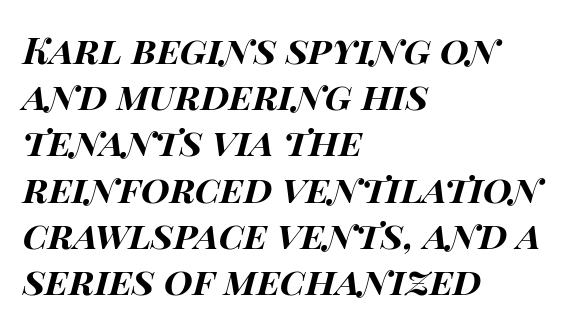
{"italic": "yes", "lean": "right", "slant_degrees": 15, "bold": "yes", "weight": "bold", "width": "wide", "stroke_contrast": "high", "x_height": "large", "monospaced": "no", "underline": "no", "align": "left", "line_spacing": "normal", "line_spacing_ratio": 1.25, "letter_spacing": "normal", "letter_spacing_em": 0.0, "glyph_px": 37}
